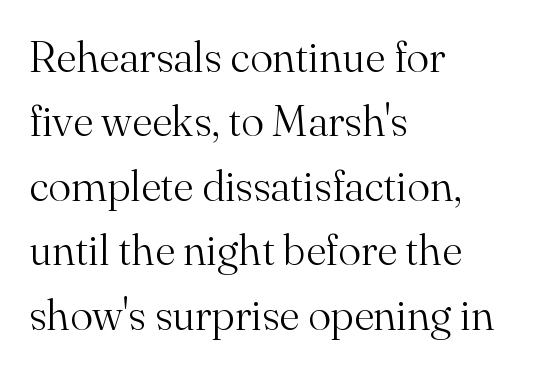
Honestly, the row spacing looks completely unremarkable. Casual observation: everything's shoved over to the left. In terms of letterform style, serifs are clearly present. Proportional: the letters do not fall into vertical columns.
